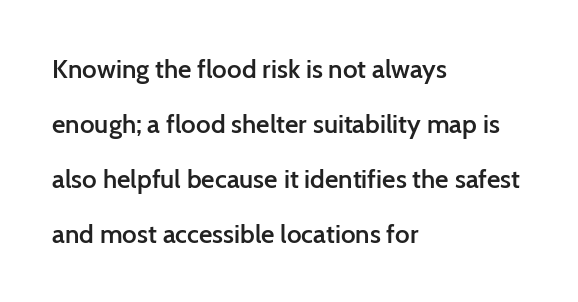
Q: Is the text bold? A: Semi-bold.
Q: Is the text italic (slanted)? A: No, it is upright.
Q: Is the text underlined? A: No.
Q: How is the paragraph aligned? A: Left-aligned.
Q: Is the spacing between letters normal or unusually wide? A: Normal.
Q: Is the spacing between lines tight, normal or loose? A: Loose.
